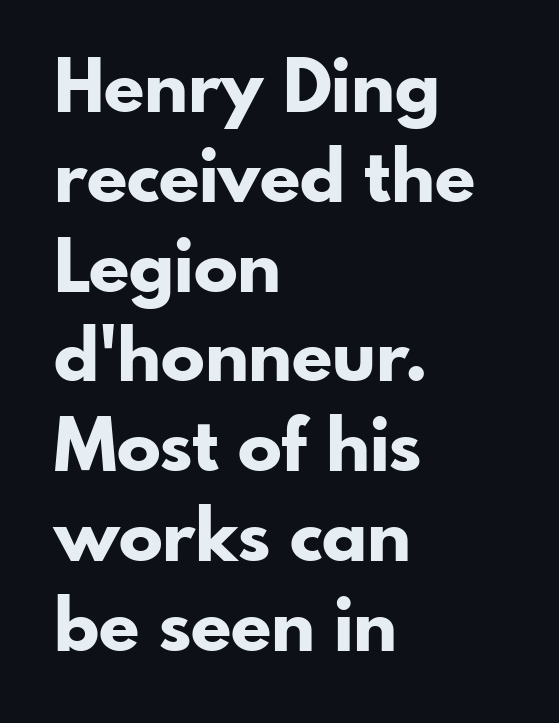
How are the letters spaced? Ordinarily, with no added tracking. Unmarked baselines from the first word to the last. Proportional: the letters do not fall into vertical columns. The setting favours the left margin, as ordinary paragraphs usually do. A full-strength bold gives these letters their thick strokes. You can tell from the bare stems that sans-serif type was used.
